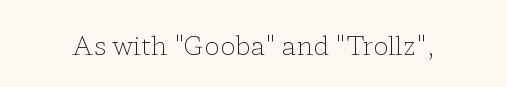
The image shows 26 px text type, upright; set normal letter spacing, not underlined.
